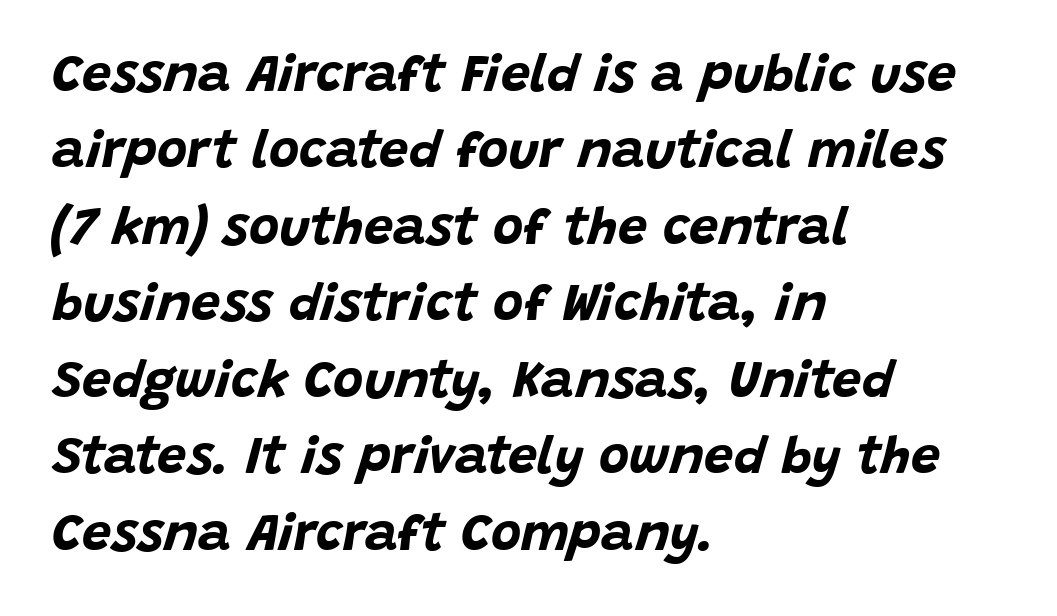
In terms of leading, this rendering sits right in the middle. The letters advance in unequal steps, a hallmark of proportional type. Glance below the letters and you will spot only blank space. The rendering uses a bold face; every stroke is thick and dark. The rendering keeps characters at their native spacing. If you drew a line through each stem, it would be angled.
